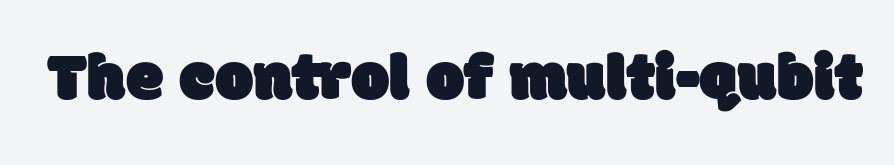
Q: Is the typeface a serif or a sans-serif typeface? A: Sans-serif.
Q: Is the text underlined? A: No.
Q: Is the spacing between letters normal or unusually wide? A: Normal.
Q: Width (condensed, normal, or wide)? A: Normal.
Q: Stroke contrast? A: Low.
Q: x-height? A: Large.
Q: Monospaced? A: No.
